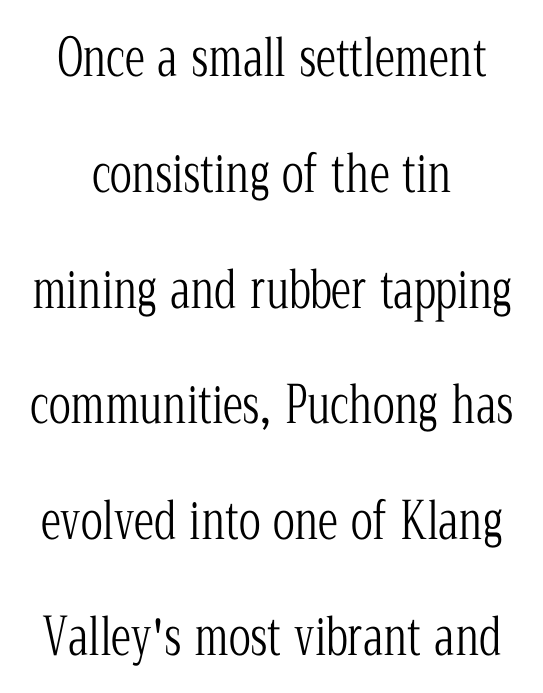
Leading: increased. These lines keep a tight, regular rhythm from letter to letter. The typesetting does not lean heavy: it is not bold. Only glyphs here, with clear space below each row. The text block is weighted toward neither margin, spreading evenly from the middle. Every stem runs plumb, perpendicular to the baseline.
